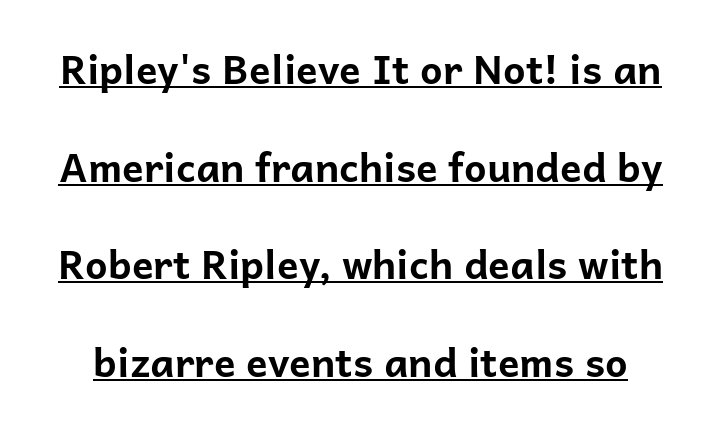
These words are printed bold, with thick strokes throughout. Typographically, this falls in the sans-serif category. Is there any slant? The stems are plumb. Successive baselines arrive slowly, with a big drop between each.
